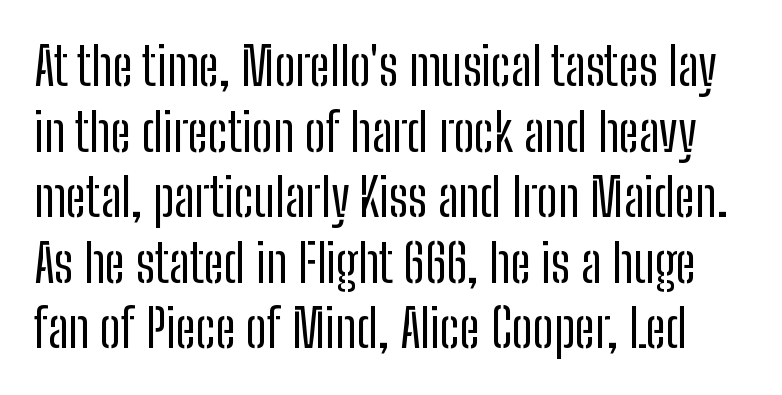
Honestly, there is no underline to notice here at all. This is the regular roman posture of the typeface. Note the varied advance widths — an 'i' is clearly narrower than an 'm'. Letter spacing: default. Each new line begins a customary step beneath the previous one.
